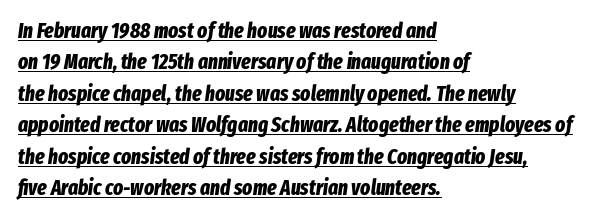
The image shows 21 px bold type, italic (leaning right); set left-aligned, normal line spacing (1.5x), normal letter spacing, underlined.
